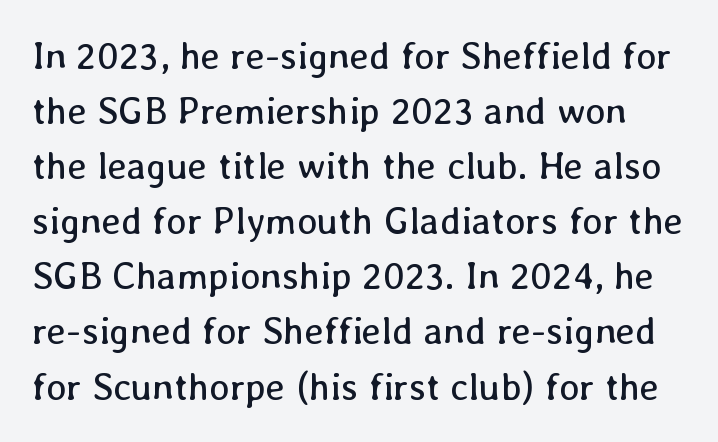
{"italic": "no", "bold": "no", "weight": "regular", "width": "normal", "stroke_contrast": "low", "x_height": "medium", "monospaced": "no", "underline": "no", "line_spacing": "normal", "line_spacing_ratio": 1.45, "letter_spacing": "normal", "letter_spacing_em": 0.0, "glyph_px": 38}
